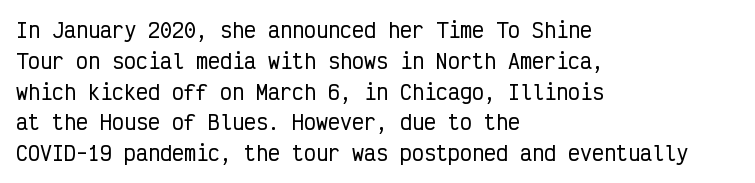
Letter spacing: default. This rendering uses left alignment, leaving the right contour irregular. The axis of the letterforms is exactly vertical. Evenly set lines give the paragraph a standard silhouette.
